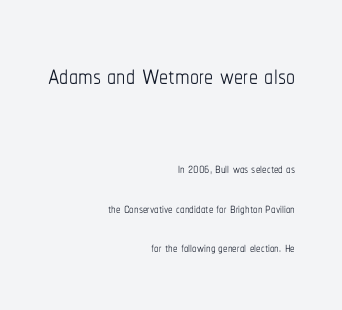
Q: Is the text bold? A: No.
Q: Is the text italic (slanted)? A: No, it is upright.
Q: Is the text underlined? A: No.
Q: How is the paragraph aligned? A: Right-aligned.
Q: Is the spacing between letters normal or unusually wide? A: Normal.
Q: Is the spacing between lines tight, normal or loose? A: Loose.
Q: Which block of text is set in a larger size, the first (top) or the second (bottom)? A: The first (top) one.
Q: Width (condensed, normal, or wide)? A: Condensed.
Q: Stroke contrast? A: Low.
Q: x-height? A: Medium.
Q: Monospaced? A: No.
